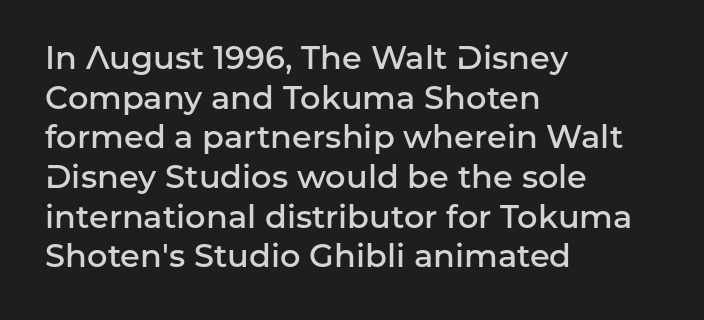
The image shows 32 px semibold sans-serif type, upright; set left-aligned, line spacing 1.24x, normal letter spacing, not underlined; low stroke contrast and a medium x-height.
